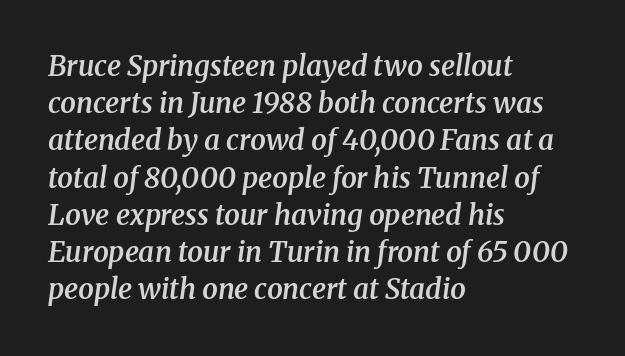
The image shows 28 px semibold serif type, italic (leaning right); set left-aligned, normal line spacing (1.33x), normal letter spacing, not underlined; medium stroke contrast and a medium x-height.
